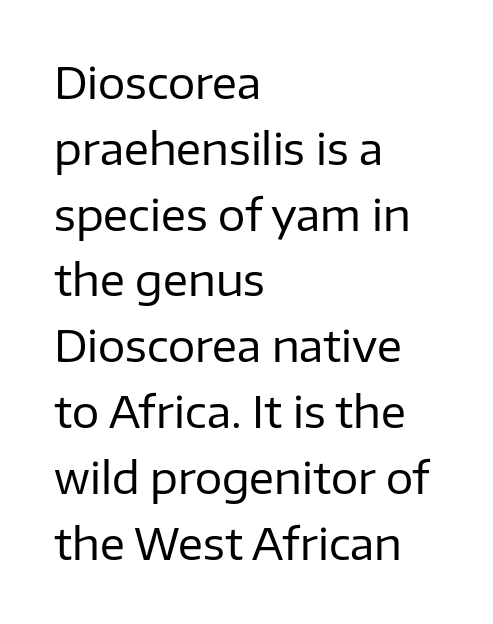
{"serif": "no", "italic": "no", "bold": "no", "weight": "regular", "width": "normal", "stroke_contrast": "low", "x_height": "medium", "monospaced": "no", "underline": "no", "align": "left", "line_spacing": "normal", "line_spacing_ratio": 1.53, "letter_spacing": "normal", "letter_spacing_em": 0.0, "glyph_px": 43}
